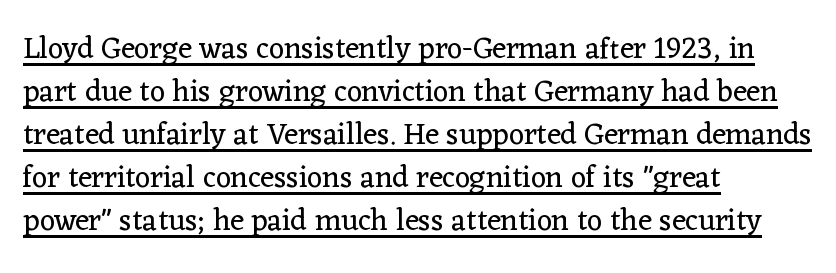
Like a heading marked for emphasis, these lines bear an underscore. This sample uses plain, unmodified letter spacing. Quick note: interline space is typical. The compositor pushed each line to the left boundary. The face used here is proportionally spaced, like ordinary book or web type. No italicization has been applied; the sample stays upright.
